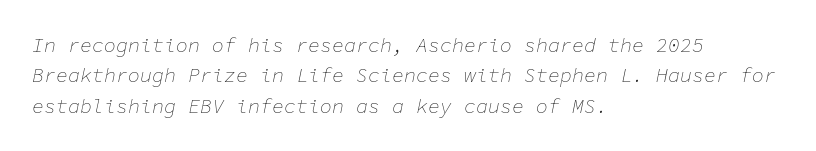
The image shows 20 px text type, italic (leaning right); set left-aligned, normal line spacing (1.52x), normal letter spacing, not underlined.
